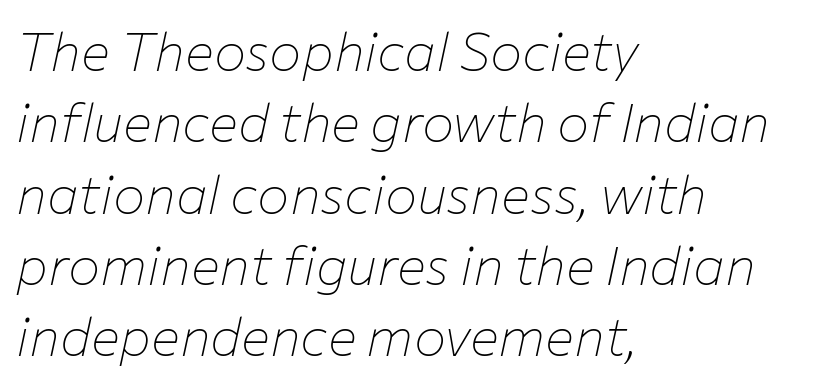
Q: Is the text bold? A: No.
Q: Is the text italic (slanted)? A: Yes, it leans right by about 12 degrees.
Q: Is the text underlined? A: No.
Q: How is the paragraph aligned? A: Left-aligned.
Q: Is the spacing between letters normal or unusually wide? A: Normal.
Q: Is the spacing between lines tight, normal or loose? A: Normal.
Q: Width (condensed, normal, or wide)? A: Normal.
Q: Stroke contrast? A: Low.
Q: x-height? A: Medium.
Q: Monospaced? A: No.
